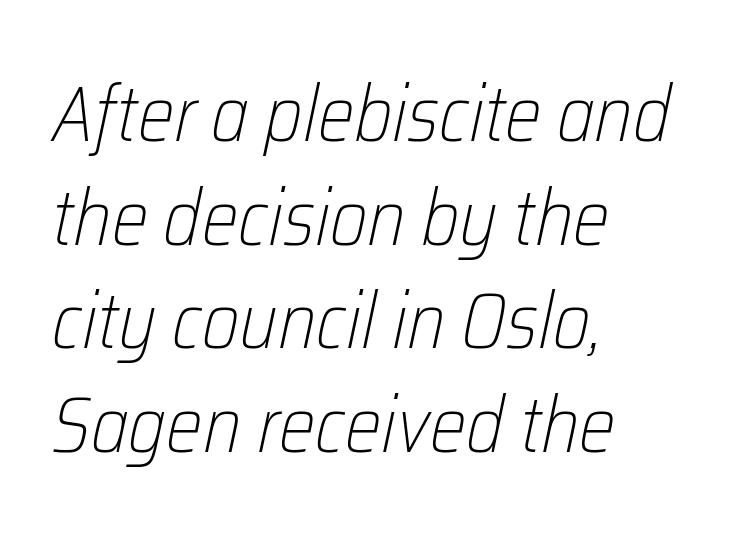
Words float on clear page, feet unadorned. The type is set solid horizontally, with unmodified tracking. Short and long lines alike share a common starting point at left. Quick note: interline space is typical. The glyphs look as if they've been sheared to an angle. Proportional: the letters do not fall into vertical columns.
